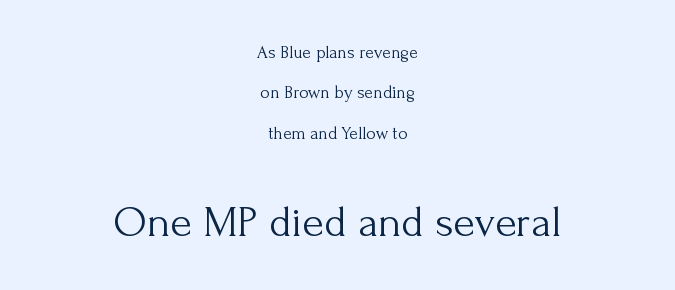
No word sits above an underline. Each new line begins a long way beneath the previous one. Typeset on center — no edge is straight. Proportional: the letters do not fall into vertical columns. No heavy texture on the line: the type isn't bold. A student would notice the bottom passage is typeset larger than what precedes it.
